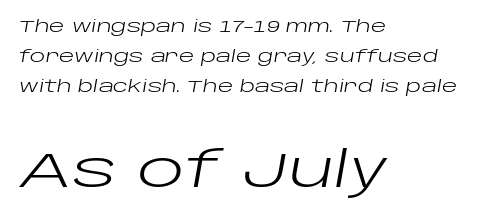
Q: Is the text bold? A: No.
Q: Is the text italic (slanted)? A: Yes, it leans right by about 10 degrees.
Q: Is the text underlined? A: No.
Q: How is the paragraph aligned? A: Left-aligned.
Q: Is the spacing between letters normal or unusually wide? A: Normal.
Q: Which block of text is set in a larger size, the first (top) or the second (bottom)? A: The second (bottom) one.
Q: Width (condensed, normal, or wide)? A: Wide.
Q: Stroke contrast? A: Low.
Q: x-height? A: Large.
Q: Monospaced? A: No.
